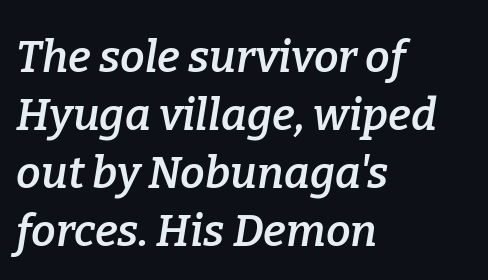
The image shows 44 px semibold serif type, italic (leaning right); set left-aligned, normal line spacing (1.32x), normal letter spacing, not underlined; low stroke contrast and a medium x-height.
